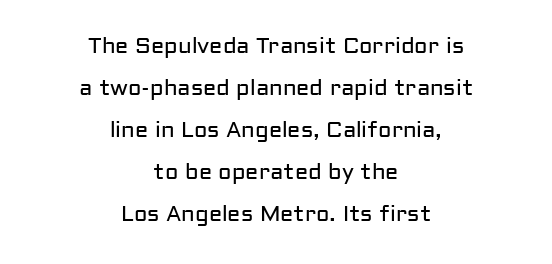
{"italic": "no", "bold": "no", "underline": "no", "align": "center", "line_spacing": "loose", "line_spacing_ratio": 1.91, "letter_spacing": "normal", "letter_spacing_em": 0.0, "glyph_px": 22}
